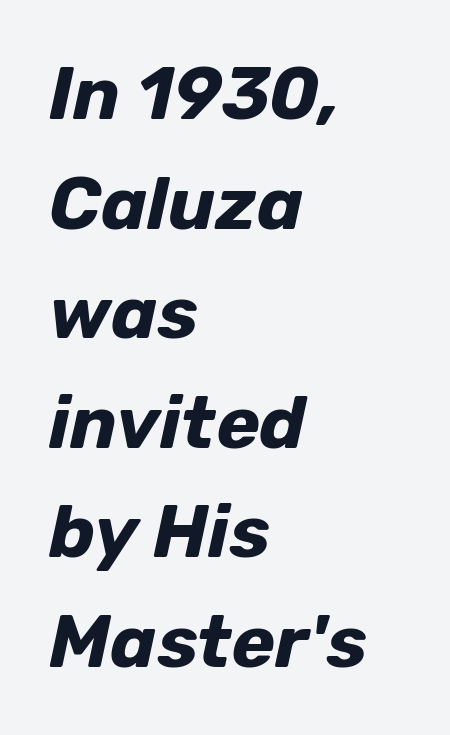
{"italic": "yes", "lean": "right", "slant_degrees": 12, "bold": "yes", "weight": "bold", "width": "normal", "stroke_contrast": "low", "x_height": "medium", "monospaced": "no", "underline": "no", "align": "left", "line_spacing": "normal", "line_spacing_ratio": 1.48, "letter_spacing": "normal", "letter_spacing_em": 0.0, "glyph_px": 74}
